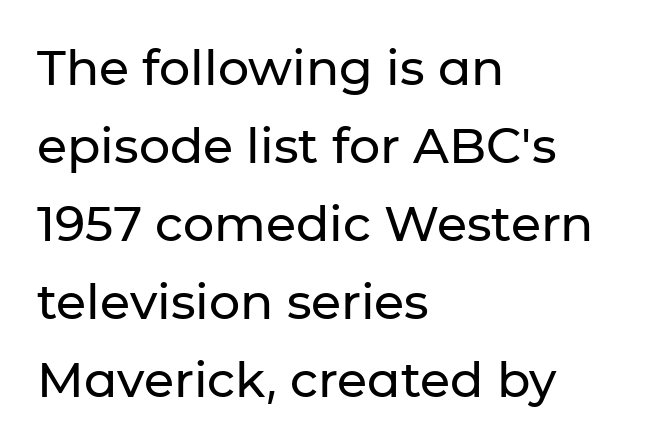
This is sans-serif lettering, the kind often seen on screens and signage. Nobody drew a line under any word here. Rendered with straight, roman letterforms. Each word holds together tightly as a unit, with standard inter-letter gaps. You could not count columns in this text — the font is proportionally spaced.
